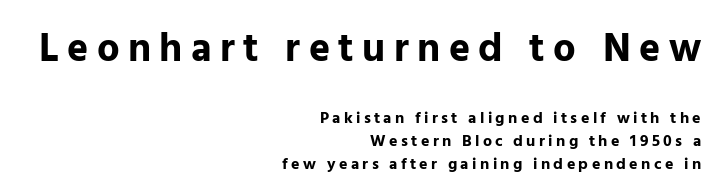
Size hierarchy here favors the leading block over the trailing one. These lines are composed in type without serifs. The specimen reads as upright at a glance. The lines in this sample share a right terminus and differ only in where they begin. Notice how descenders clear the ascenders below comfortably — that's standard leading.
